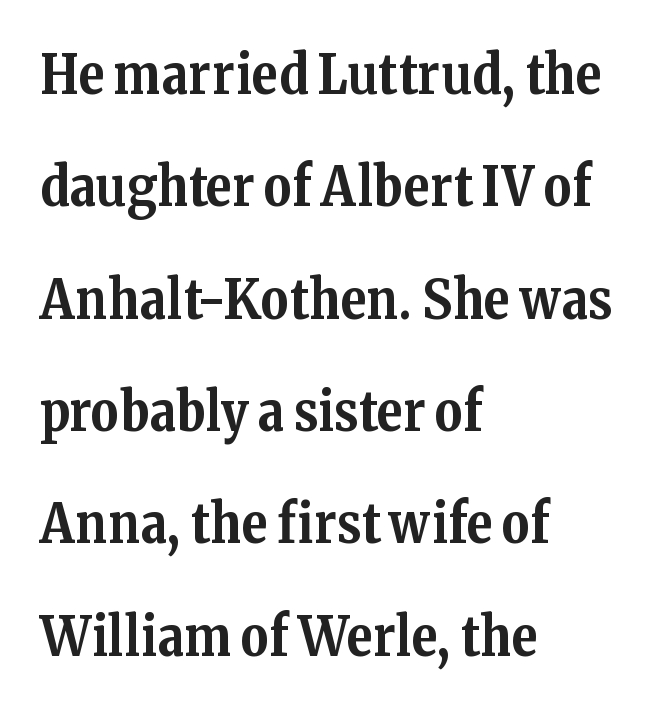
The image shows 54 px bold serif type, upright; set left-aligned, loose line spacing (2.08x), normal letter spacing, not underlined; medium stroke contrast and a medium x-height.
